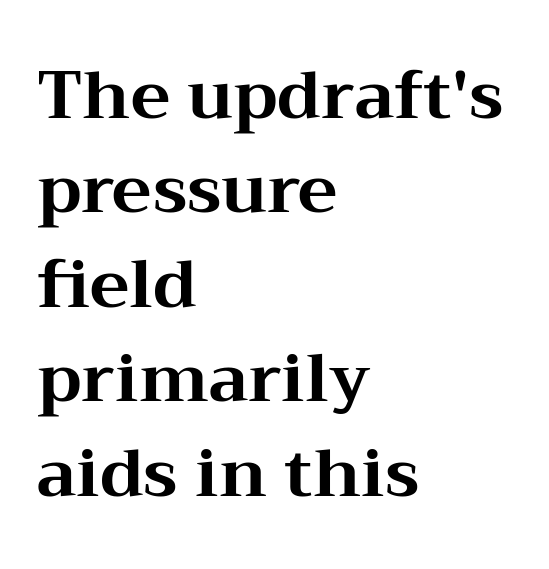
Each glyph is drawn with heavy, bold strokes. This is the regular roman posture of the typeface. The block of text has a typical density, with ordinary space between rows. Underline: absent. These lines keep a tight, regular rhythm from letter to letter.
